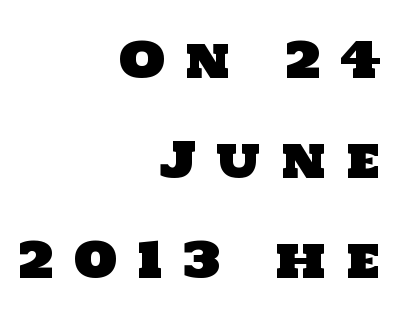
Q: Is the typeface a serif or a sans-serif typeface? A: Sans-serif.
Q: Is the text underlined? A: No.
Q: How is the paragraph aligned? A: Right-aligned.
Q: Is the spacing between letters normal or unusually wide? A: Unusually wide.
Q: Is the spacing between lines tight, normal or loose? A: Loose.
Q: Width (condensed, normal, or wide)? A: Normal.
Q: Stroke contrast? A: Low.
Q: x-height? A: Large.
Q: Monospaced? A: No.
